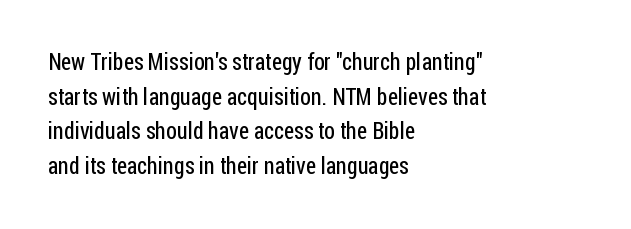
Vertical strokes here are truly vertical. Is the block centered? No — it sits flush against the left margin. Standard letterfit; no display-style spreading of the glyphs. This is not heavy type; no bold has been used.
